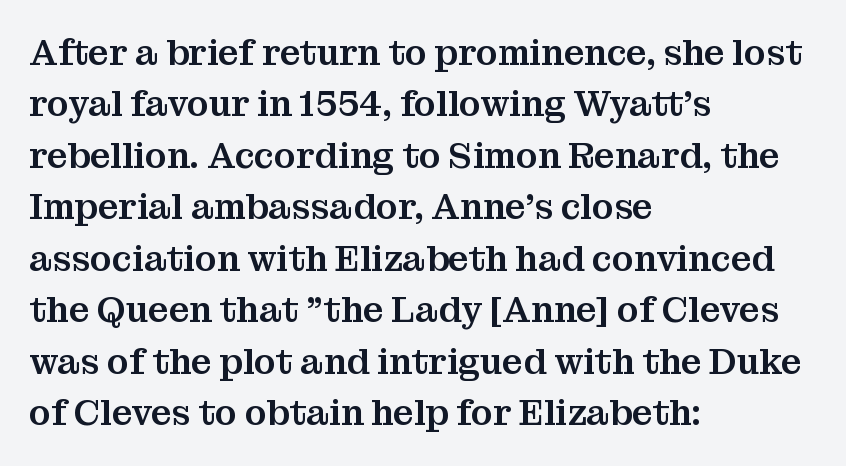
Q: Is the text italic (slanted)? A: No, it is upright.
Q: Is the typeface a serif or a sans-serif typeface? A: Serif.
Q: Is the text underlined? A: No.
Q: How is the paragraph aligned? A: Left-aligned.
Q: Is the spacing between letters normal or unusually wide? A: Normal.
Q: Is the spacing between lines tight, normal or loose? A: Normal.
Q: Width (condensed, normal, or wide)? A: Normal.
Q: Stroke contrast? A: Medium.
Q: x-height? A: Medium.
Q: Monospaced? A: No.
